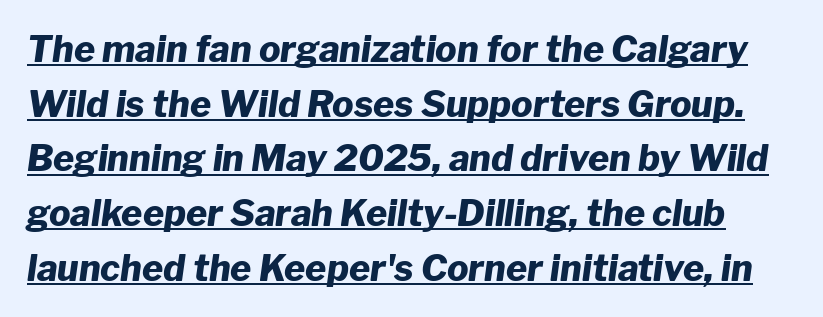
Thick stems and heavy bowls — unmistakably bold. What's the leading like? Ordinary, nothing unusual. Each word holds together tightly as a unit, with standard inter-letter gaps. Caption: lettering with a line underneath.
